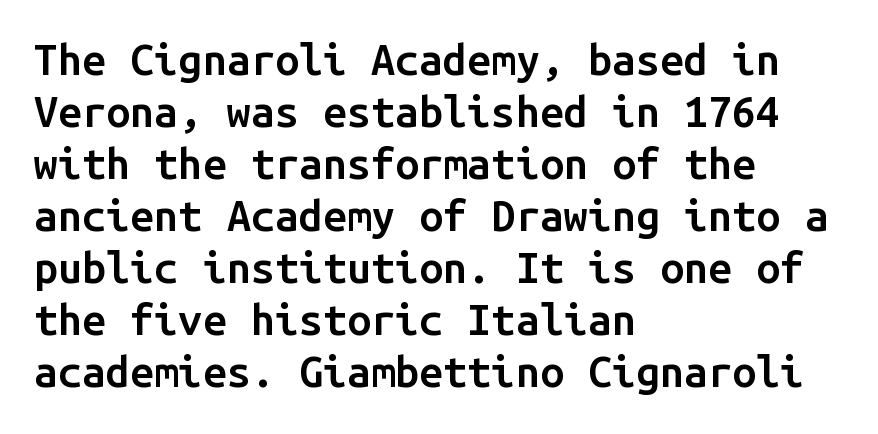
{"serif": "no", "italic": "no", "bold": "semi", "weight": "semibold", "width": "normal", "stroke_contrast": "low", "x_height": "medium", "monospaced": "yes", "underline": "no", "align": "left", "line_spacing_ratio": 1.21, "letter_spacing": "normal", "letter_spacing_em": 0.0, "glyph_px": 43}
